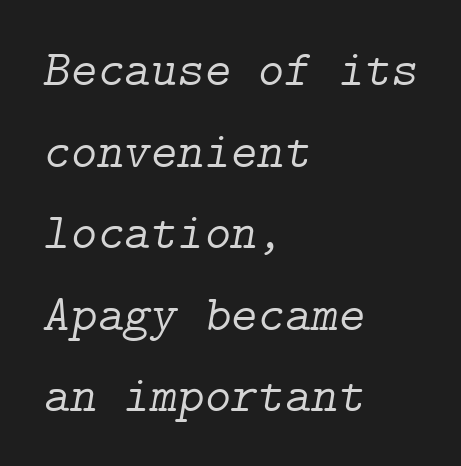
The image shows 51 px light serif type, italic (leaning right); set left-aligned, normal line spacing (1.6x), normal letter spacing, not underlined; low stroke contrast and a medium x-height.
